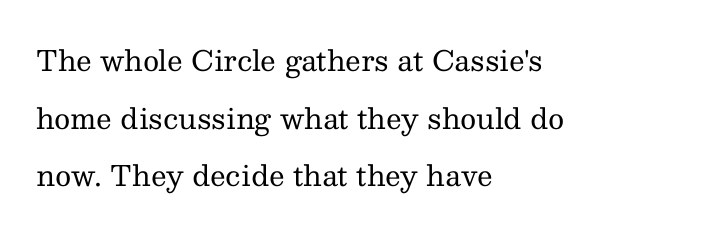
Q: Is the text bold? A: No.
Q: Is the text italic (slanted)? A: No, it is upright.
Q: Is the typeface a serif or a sans-serif typeface? A: Serif.
Q: Is the text underlined? A: No.
Q: How is the paragraph aligned? A: Left-aligned.
Q: Is the spacing between letters normal or unusually wide? A: Normal.
Q: Is the spacing between lines tight, normal or loose? A: Loose.
Q: Width (condensed, normal, or wide)? A: Normal.
Q: Stroke contrast? A: Medium.
Q: x-height? A: Medium.
Q: Monospaced? A: No.
